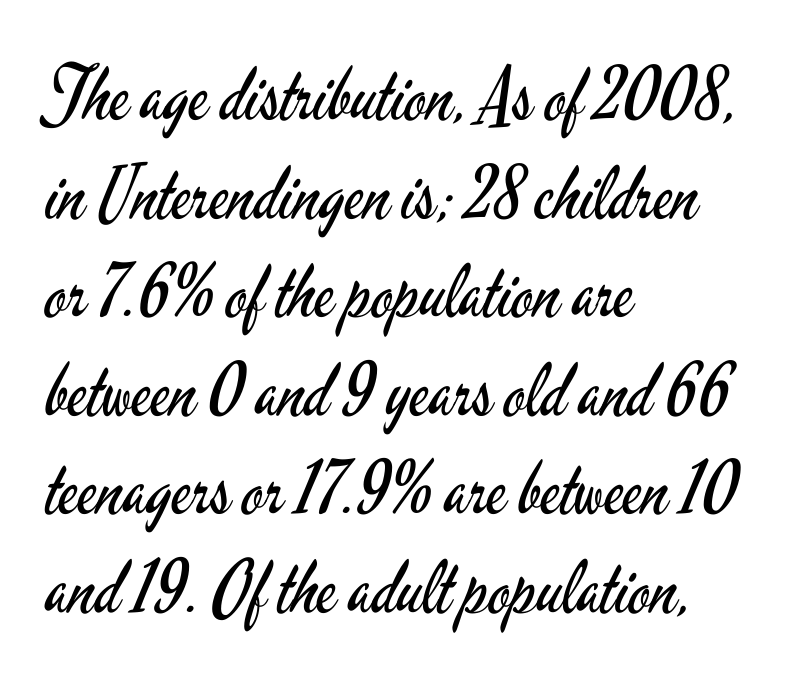
{"serif": "no", "bold": "no", "weight": "regular", "width": "condensed", "stroke_contrast": "low", "x_height": "small", "monospaced": "no", "underline": "no", "align": "left", "line_spacing": "normal", "line_spacing_ratio": 1.35, "letter_spacing": "normal", "letter_spacing_em": 0.0, "glyph_px": 73}
